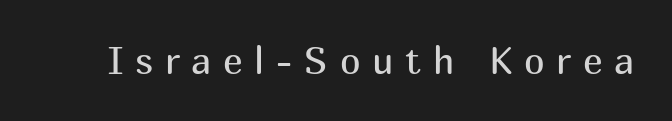
A typesetter would mark this as roman, not italic. The string is rendered with underlining switched off. The face used here is a sans, in the tradition of grotesques and geometrics. Inter-character spacing is expanded well beyond the font's built-in metrics. Looks like regular typesetting: each glyph gets only the width it needs.
